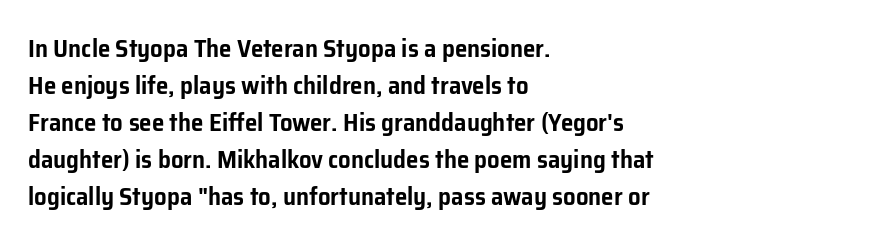
The image shows 25 px text type, upright; set left-aligned, normal line spacing (1.48x), normal letter spacing, not underlined.
